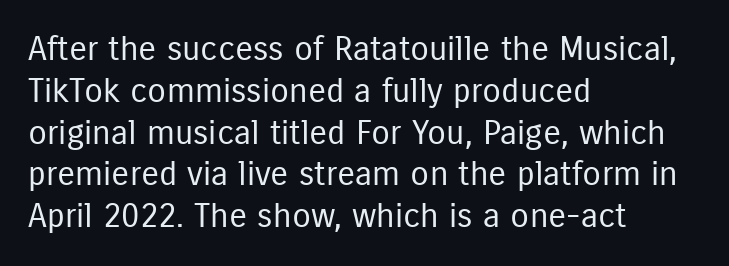
{"serif": "no", "italic": "no", "bold": "no", "weight": "regular", "width": "condensed", "stroke_contrast": "low", "x_height": "medium", "monospaced": "no", "underline": "no", "align": "left", "line_spacing_ratio": 1.23, "letter_spacing": "normal", "letter_spacing_em": 0.0, "glyph_px": 34}
